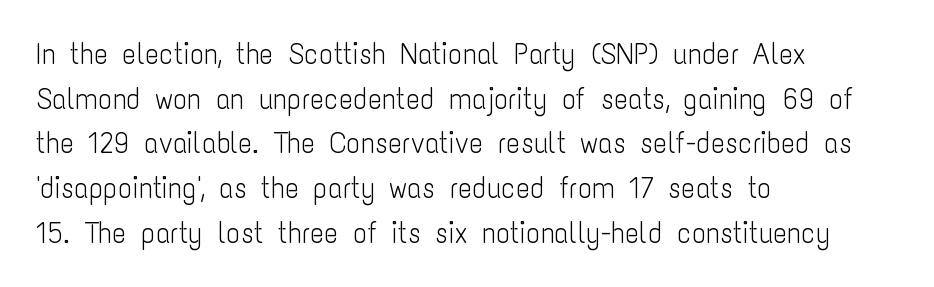
Q: Is the text bold? A: No.
Q: Is the text italic (slanted)? A: No, it is upright.
Q: Is the typeface a serif or a sans-serif typeface? A: Sans-serif.
Q: Is the text underlined? A: No.
Q: How is the paragraph aligned? A: Left-aligned.
Q: Is the spacing between letters normal or unusually wide? A: Normal.
Q: Is the spacing between lines tight, normal or loose? A: Normal.
Q: Width (condensed, normal, or wide)? A: Condensed.
Q: Stroke contrast? A: Low.
Q: x-height? A: Medium.
Q: Monospaced? A: No.
